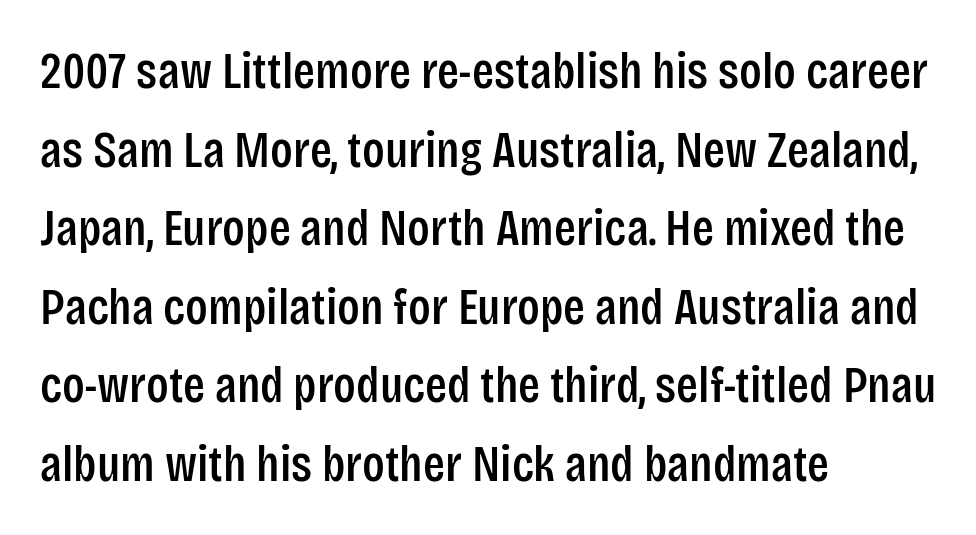
The image shows 51 px condensed sans-serif type, upright; set left-aligned, normal line spacing (1.54x), normal letter spacing, not underlined; low stroke contrast and a large x-height.
